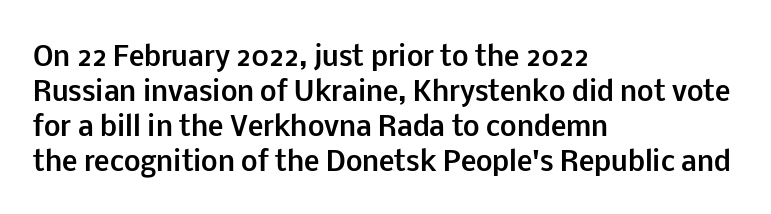
The image shows 26 px bold type, upright; set left-aligned, normal line spacing (1.34x), normal letter spacing, not underlined.
